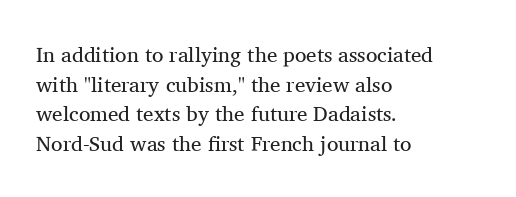
Quick note: underline off. Do the letters lean? They stand straight. The text block is weighted toward the left margin, trailing off unevenly rightward. This rendering leaves character spacing at its baseline value. Vertical spacing — default.
